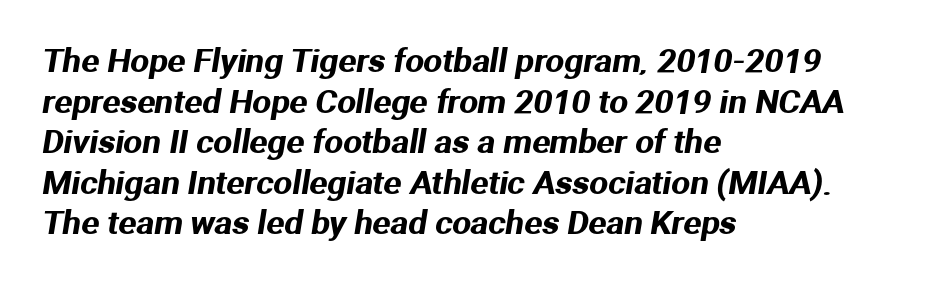
Q: Is the typeface a serif or a sans-serif typeface? A: Sans-serif.
Q: Is the text underlined? A: No.
Q: How is the paragraph aligned? A: Left-aligned.
Q: Is the spacing between letters normal or unusually wide? A: Normal.
Q: Width (condensed, normal, or wide)? A: Normal.
Q: Stroke contrast? A: Medium.
Q: x-height? A: Medium.
Q: Monospaced? A: No.
